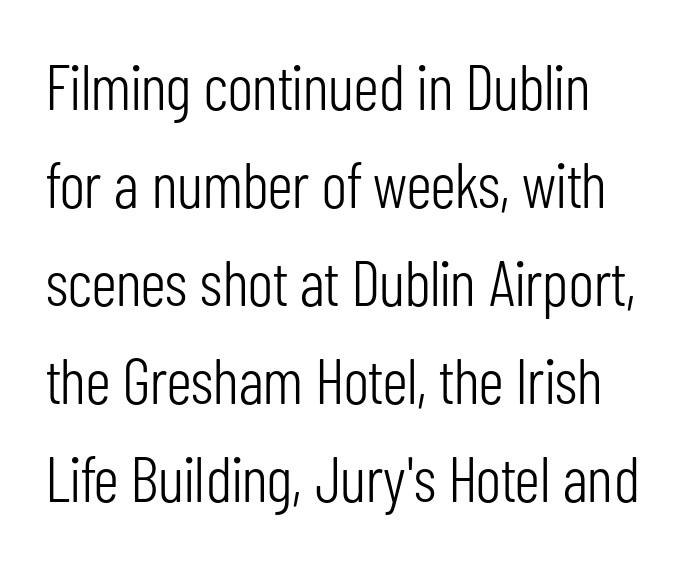
Q: Is the text bold? A: No.
Q: Is the text italic (slanted)? A: No, it is upright.
Q: Is the typeface a serif or a sans-serif typeface? A: Sans-serif.
Q: Is the text underlined? A: No.
Q: How is the paragraph aligned? A: Left-aligned.
Q: Is the spacing between letters normal or unusually wide? A: Normal.
Q: Is the spacing between lines tight, normal or loose? A: Normal.
Q: Width (condensed, normal, or wide)? A: Condensed.
Q: Stroke contrast? A: Low.
Q: x-height? A: Medium.
Q: Monospaced? A: No.
